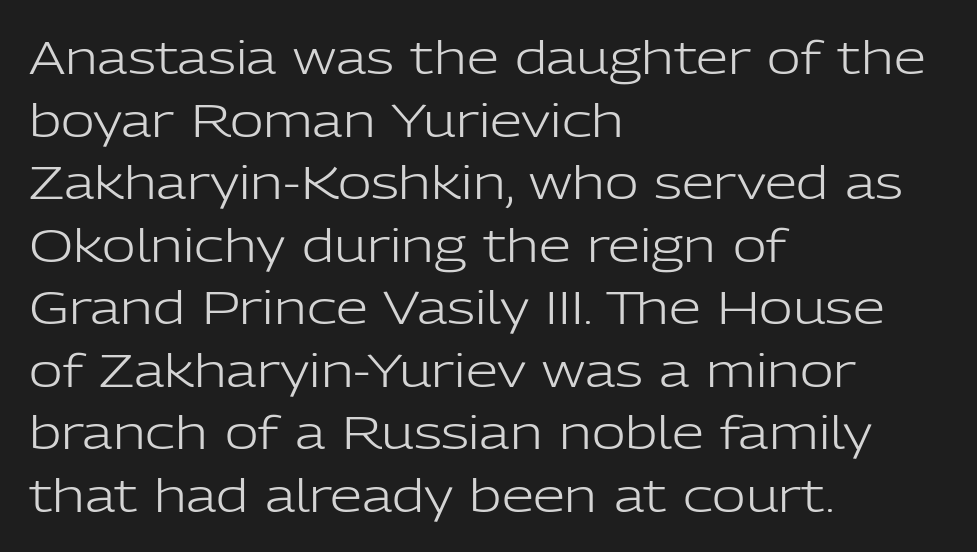
The image shows 46 px light sans-serif type, upright; set left-aligned, normal line spacing (1.36x), normal letter spacing, not underlined; low stroke contrast and a medium x-height.
